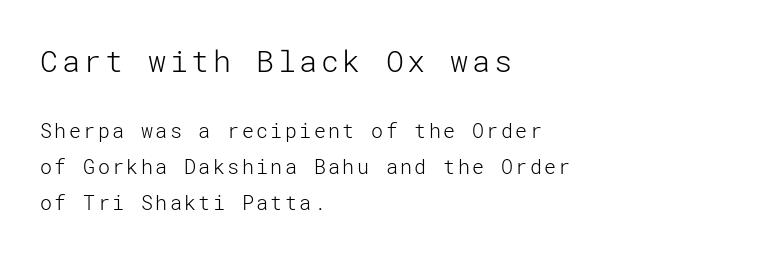
Is the lower block the larger one? No — the upper block carries the bigger type. Typeset ragged right — the left edge is the straight one. Posture: vertical. Bare-footed words on every line.
